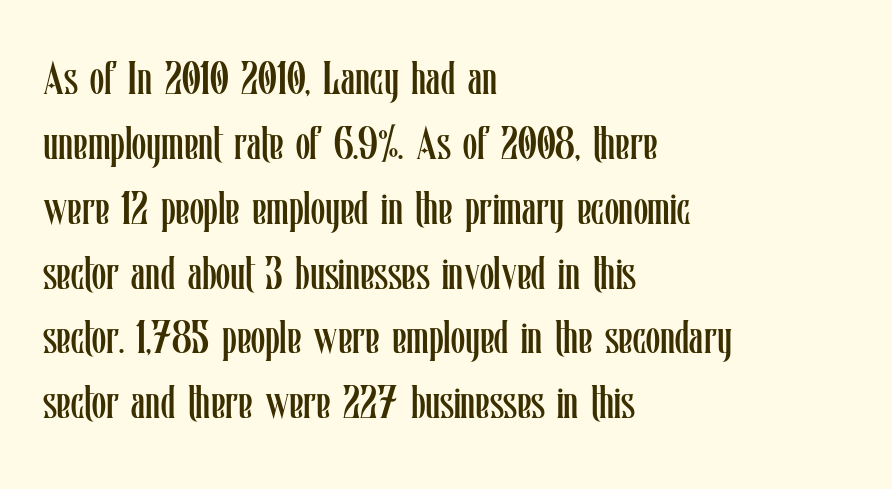
The image shows 46 px regular-weight, condensed type, upright; set left-aligned, normal line spacing (1.41x), normal letter spacing, not underlined; low stroke contrast and a medium x-height.
